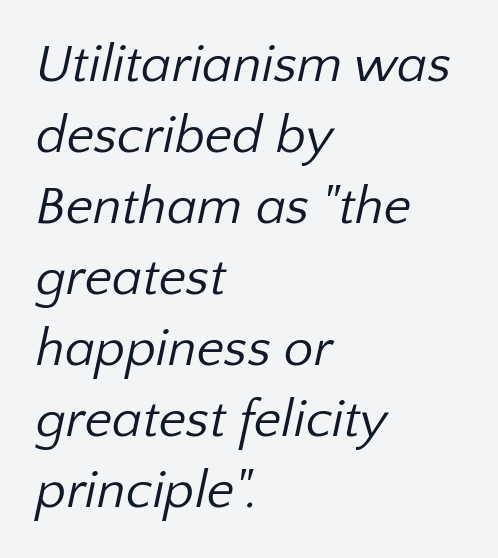
{"serif": "no", "bold": "no", "weight": "regular", "width": "normal", "stroke_contrast": "low", "x_height": "medium", "monospaced": "no", "underline": "no", "align": "left", "line_spacing": "normal", "line_spacing_ratio": 1.34, "letter_spacing": "normal", "letter_spacing_em": 0.0, "glyph_px": 53}
